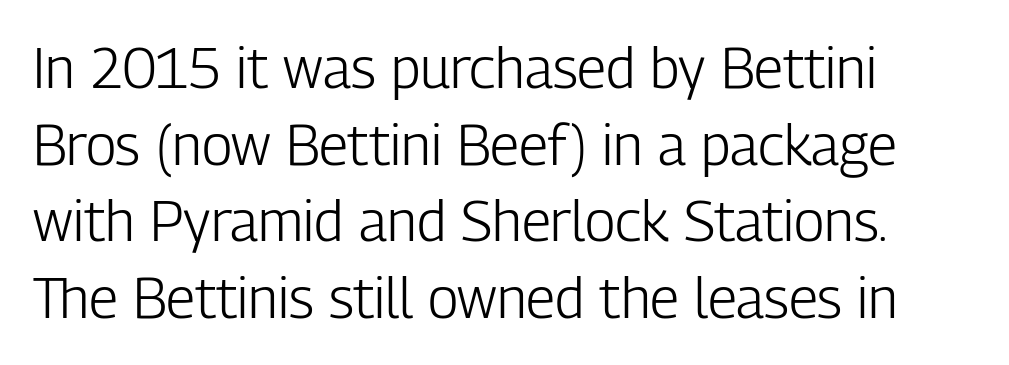
{"serif": "no", "italic": "no", "bold": "no", "weight": "light", "width": "condensed", "stroke_contrast": "low", "x_height": "medium", "monospaced": "no", "underline": "no", "align": "left", "line_spacing": "normal", "line_spacing_ratio": 1.37, "letter_spacing": "normal", "letter_spacing_em": 0.0, "glyph_px": 56}
